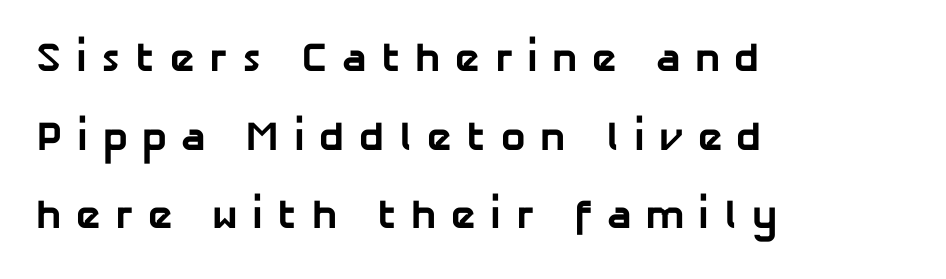
Q: Is the text bold? A: Yes.
Q: Is the typeface a serif or a sans-serif typeface? A: Sans-serif.
Q: Is the text underlined? A: No.
Q: How is the paragraph aligned? A: Left-aligned.
Q: Is the spacing between letters normal or unusually wide? A: Unusually wide.
Q: Is the spacing between lines tight, normal or loose? A: Loose.
Q: Width (condensed, normal, or wide)? A: Normal.
Q: Stroke contrast? A: Low.
Q: x-height? A: Medium.
Q: Monospaced? A: No.
